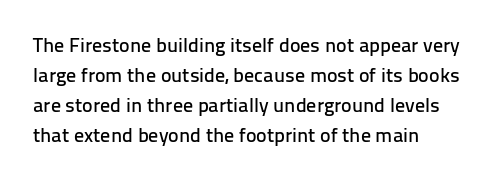
The image shows 20 px text type, upright; set normal line spacing (1.5x), normal letter spacing, not underlined.
